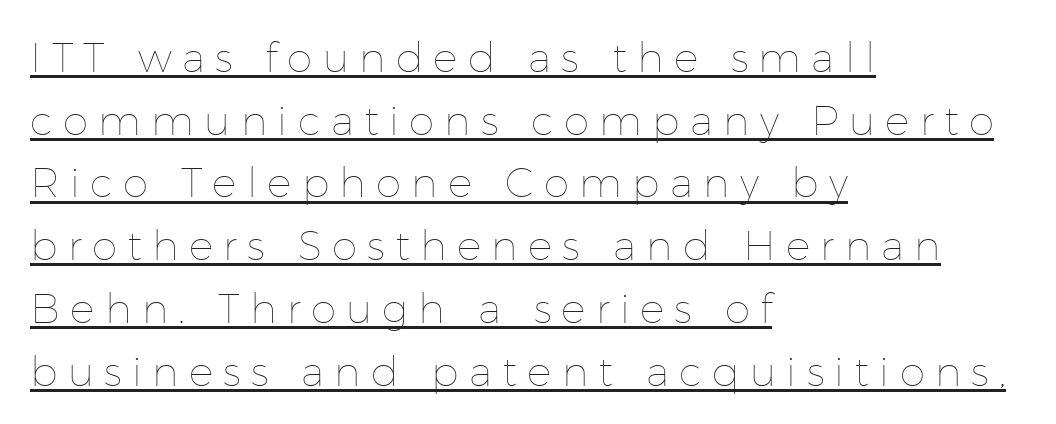
{"italic": "no", "bold": "no", "weight": "thin", "width": "normal", "stroke_contrast": "low", "x_height": "medium", "monospaced": "no", "underline": "yes", "align": "left", "line_spacing": "normal", "line_spacing_ratio": 1.53, "letter_spacing": "wide", "letter_spacing_em": 0.25, "glyph_px": 41}
